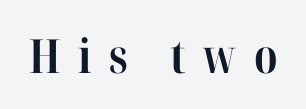
Q: Is the text bold? A: Yes.
Q: Is the text italic (slanted)? A: No, it is upright.
Q: Is the typeface a serif or a sans-serif typeface? A: Serif.
Q: Is the text underlined? A: No.
Q: Is the spacing between letters normal or unusually wide? A: Unusually wide.
Q: Width (condensed, normal, or wide)? A: Condensed.
Q: Stroke contrast? A: High.
Q: x-height? A: Medium.
Q: Monospaced? A: No.
